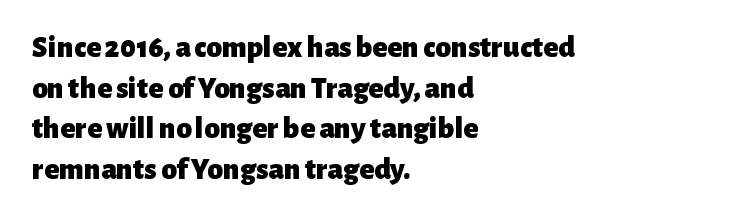
Q: Is the text bold? A: Yes.
Q: Is the text italic (slanted)? A: No, it is upright.
Q: Is the typeface a serif or a sans-serif typeface? A: Sans-serif.
Q: Is the text underlined? A: No.
Q: How is the paragraph aligned? A: Left-aligned.
Q: Is the spacing between letters normal or unusually wide? A: Normal.
Q: Is the spacing between lines tight, normal or loose? A: Normal.
Q: Width (condensed, normal, or wide)? A: Normal.
Q: Stroke contrast? A: Low.
Q: x-height? A: Medium.
Q: Monospaced? A: No.
